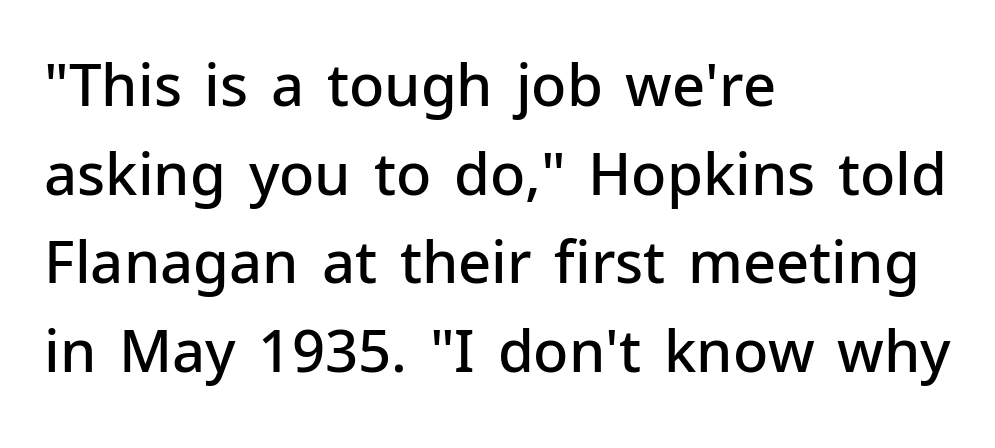
Is the letter spacing exaggerated? No — it looks like the ordinary default. Here the designer chose a conventional face with non-uniform glyph widths. These lines are composed in type without serifs. Every character sits straight up, as roman type does. Left-aligned paragraph, ragged on the right.
